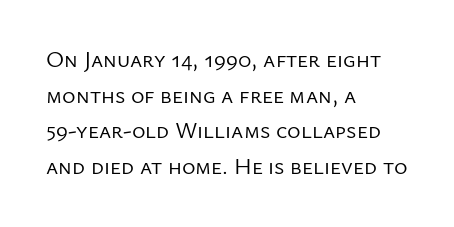
Q: Is the text bold? A: No.
Q: Is the text italic (slanted)? A: No, it is upright.
Q: Is the text underlined? A: No.
Q: How is the paragraph aligned? A: Left-aligned.
Q: Is the spacing between letters normal or unusually wide? A: Normal.
Q: Is the spacing between lines tight, normal or loose? A: Normal.
